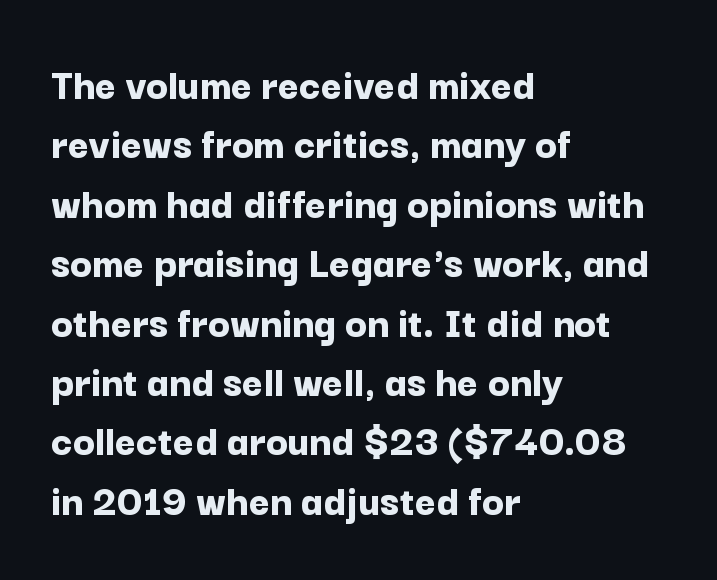
The image shows 45 px bold sans-serif type, upright; set left-aligned, normal line spacing (1.32x), normal letter spacing, not underlined; low stroke contrast and a medium x-height.
